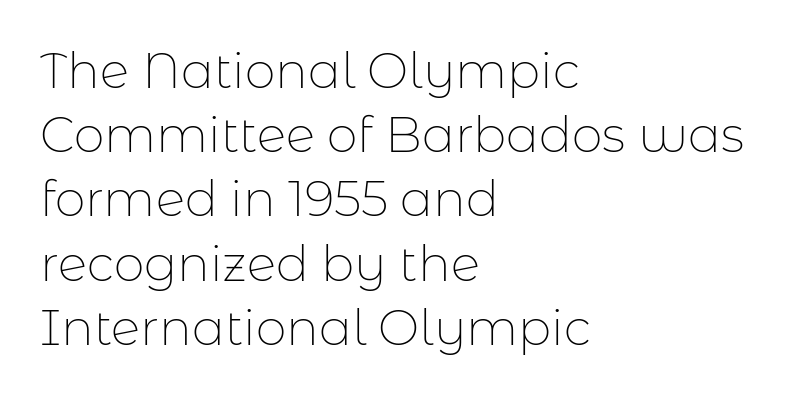
{"serif": "no", "italic": "no", "bold": "no", "weight": "thin", "width": "normal", "stroke_contrast": "low", "x_height": "medium", "monospaced": "no", "underline": "no", "align": "left", "line_spacing": "normal", "line_spacing_ratio": 1.31, "letter_spacing": "normal", "letter_spacing_em": 0.0, "glyph_px": 49}
